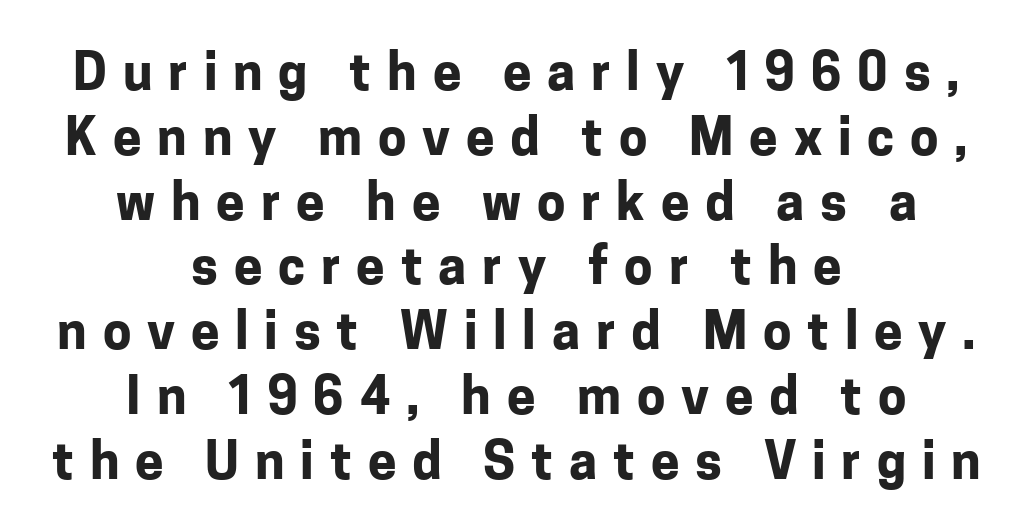
Observe the absence of serifs on each vertical stroke in this sample. The string is rendered with underlining switched off. Glyph-to-glyph distance is far greater than everyday printed text. The letters are bold, with thick, heavy strokes.
